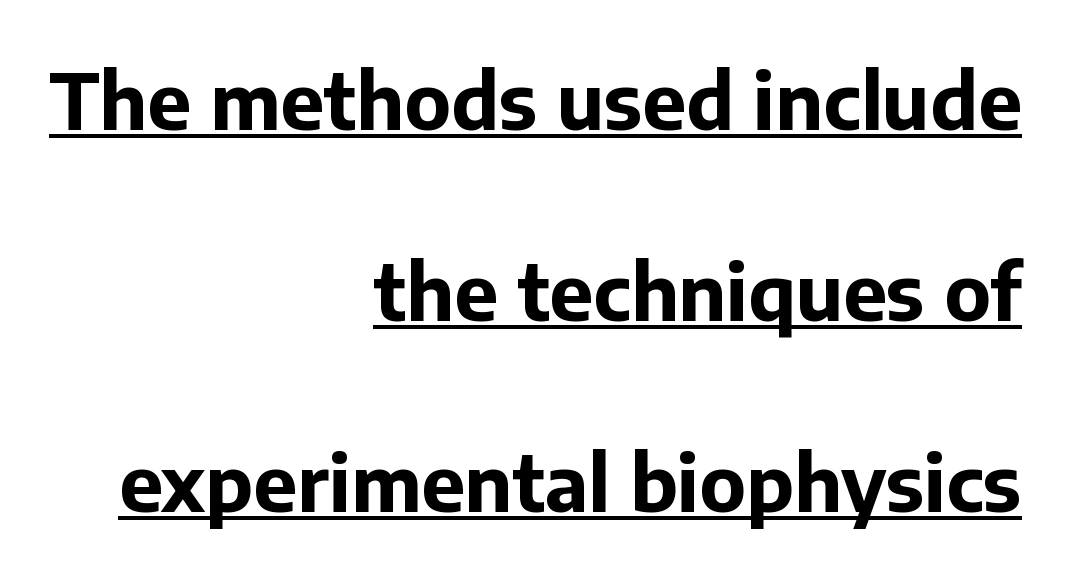
The image shows 78 px bold sans-serif type, upright; set right-aligned, loose line spacing (2.45x), normal letter spacing, underlined; low stroke contrast and a medium x-height.
